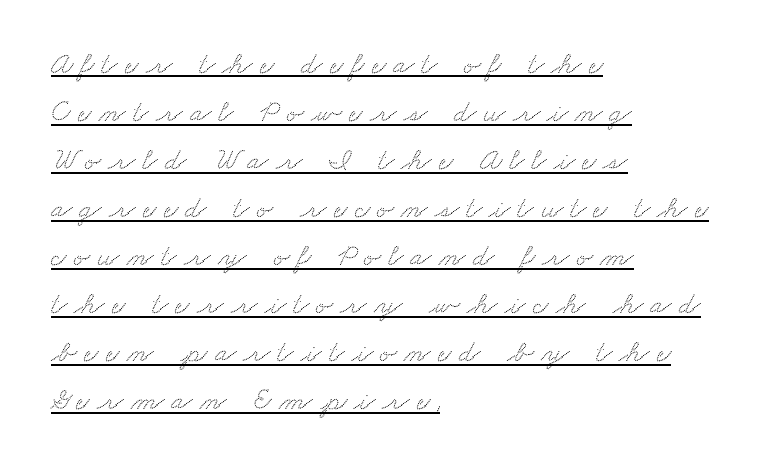
{"serif": "yes", "width": "wide", "stroke_contrast": "medium", "x_height": "small", "monospaced": "no", "underline": "yes", "align": "left", "line_spacing": "normal", "line_spacing_ratio": 1.55, "letter_spacing": "wide", "letter_spacing_em": 0.23, "glyph_px": 31}
